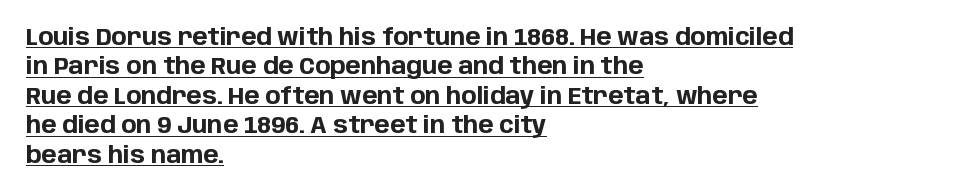
The gaps between neighbouring characters are ordinary and unremarkable. A dark, heavy texture on the line: the type is bold. Posture: upright roman. These lines stack with their left ends in a neat column. The block of text has a typical density, with ordinary space between rows. The rendered words wear a rule along their underside.
